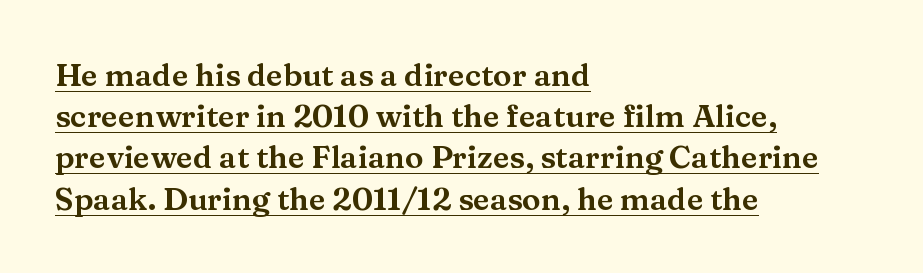
{"serif": "yes", "italic": "no", "width": "wide", "stroke_contrast": "medium", "x_height": "medium", "monospaced": "no", "underline": "yes", "align": "left", "line_spacing": "normal", "line_spacing_ratio": 1.33, "letter_spacing": "normal", "letter_spacing_em": 0.0, "glyph_px": 31}
